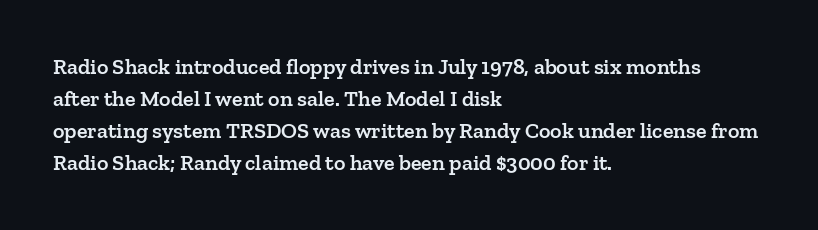
Check the space under the baseline: it is left empty. Style check: upright. The sample has been set in demibold, a notch under bold. Words appear dense and cohesive because spacing is normal. In terms of leading, this rendering sits right in the middle. Where is the straight margin? On the left.
